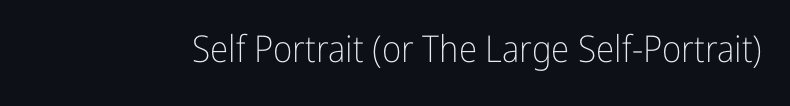
The image shows 37 px light, condensed sans-serif type, upright; set normal letter spacing, not underlined; low stroke contrast and a medium x-height.
